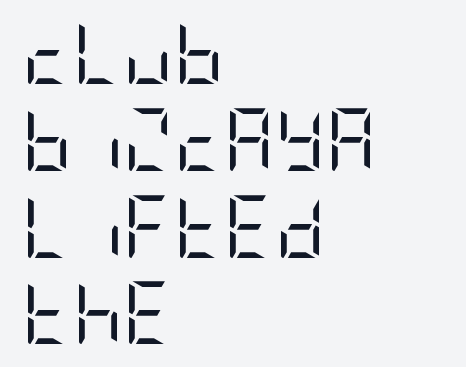
What's the leading like? Ordinary, nothing unusual. The paragraph shown leans on its left margin. This is sans-serif lettering, the kind often seen on screens and signage. The strip under each line holds only bare page. Stems and bowls with no extra thickness — not bold. The type is set solid horizontally, with unmodified tracking.
